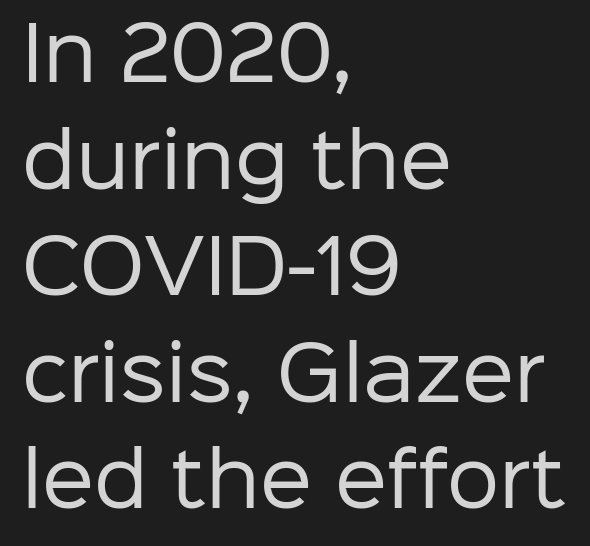
Note: no serifs on the glyphs. How are the letters spaced? Ordinarily, with no added tracking. The specimen omits any rule beneath the text block's lines. Character widths vary here, with narrow letters taking less room than wide ones. Is the stroke heavy? The answer is a plain regular-or-lighter. Where is the straight margin? On the left.
